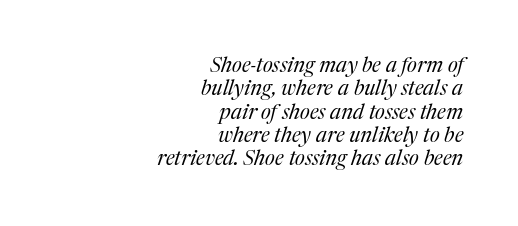
{"italic": "yes", "lean": "right", "slant_degrees": 17, "bold": "no", "underline": "no", "align": "right", "line_spacing": "tight", "line_spacing_ratio": 1.11, "letter_spacing": "normal", "letter_spacing_em": 0.0, "glyph_px": 21}
